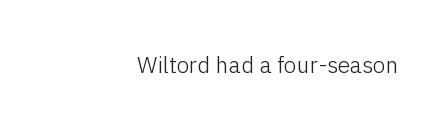
{"italic": "no", "bold": "no", "underline": "no", "align": "right", "letter_spacing": "normal", "letter_spacing_em": 0.0, "glyph_px": 23}
